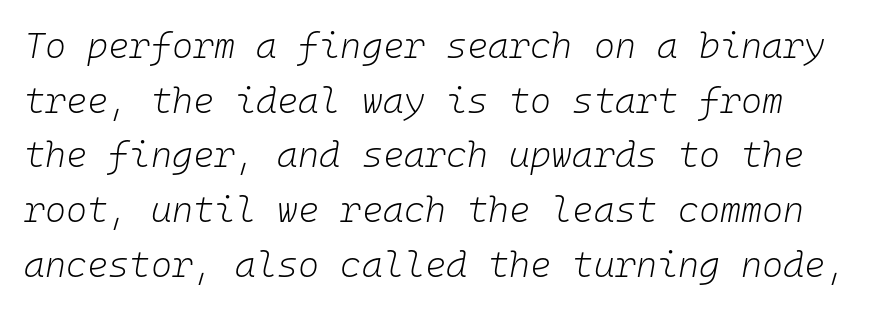
The image shows 36 px light type, italic (leaning right), monospaced; set normal line spacing (1.52x), normal letter spacing, not underlined; low stroke contrast and a medium x-height.
